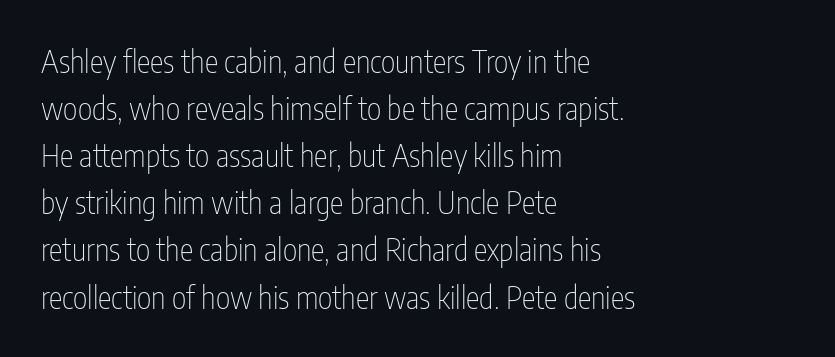
{"serif": "no", "italic": "no", "bold": "no", "weight": "thin", "width": "condensed", "stroke_contrast": "low", "x_height": "medium", "monospaced": "no", "underline": "no", "align": "left", "line_spacing": "normal", "line_spacing_ratio": 1.52, "letter_spacing": "normal", "letter_spacing_em": 0.0, "glyph_px": 31}
